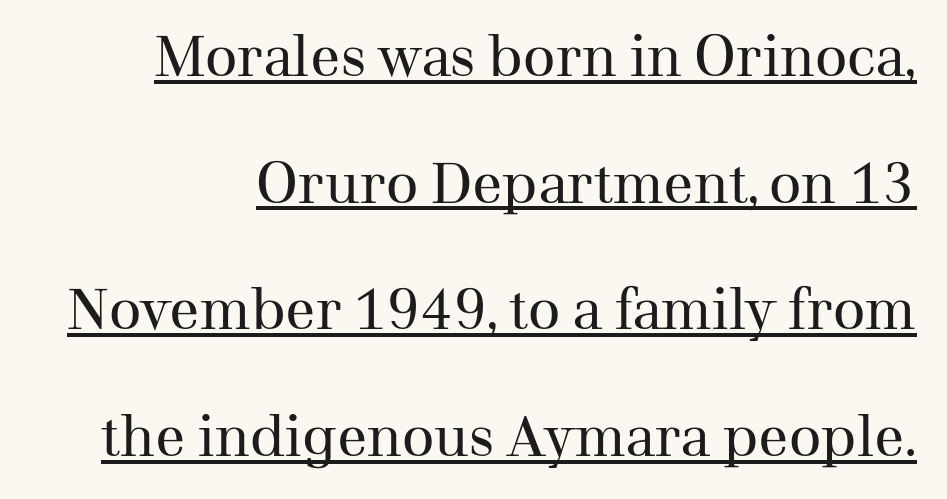
The image shows 56 px regular-weight serif type, upright; set right-aligned, loose line spacing (2.26x), normal letter spacing, underlined; medium stroke contrast and a medium x-height.
